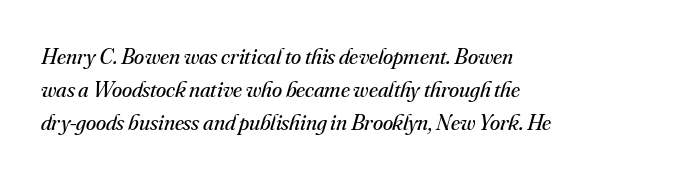
Q: Is the text bold? A: No.
Q: Is the text italic (slanted)? A: Yes, it leans right by about 16 degrees.
Q: Is the text underlined? A: No.
Q: How is the paragraph aligned? A: Left-aligned.
Q: Is the spacing between letters normal or unusually wide? A: Normal.
Q: Is the spacing between lines tight, normal or loose? A: Normal.
